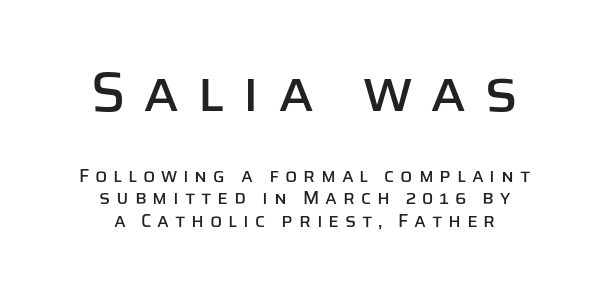
The letters stand straight up with perfectly vertical stems. Clear beneath every line of the passage. These lines are centered, leaving both edges ragged. Note: larger setting up top, smaller setting below.
